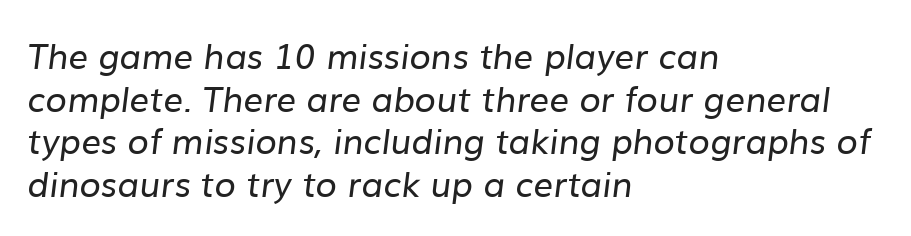
Q: Is the text bold? A: No.
Q: Is the typeface a serif or a sans-serif typeface? A: Sans-serif.
Q: Is the text underlined? A: No.
Q: How is the paragraph aligned? A: Left-aligned.
Q: Is the spacing between letters normal or unusually wide? A: Normal.
Q: Width (condensed, normal, or wide)? A: Normal.
Q: Stroke contrast? A: Low.
Q: x-height? A: Medium.
Q: Monospaced? A: No.
